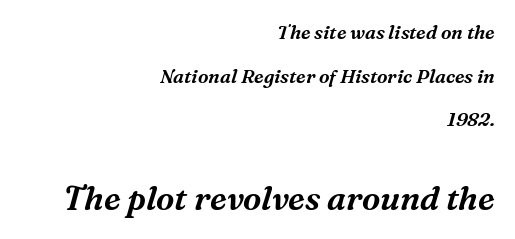
Q: Is the text italic (slanted)? A: Yes, it leans right by about 16 degrees.
Q: Is the typeface a serif or a sans-serif typeface? A: Serif.
Q: Is the text underlined? A: No.
Q: How is the paragraph aligned? A: Right-aligned.
Q: Is the spacing between letters normal or unusually wide? A: Normal.
Q: Is the spacing between lines tight, normal or loose? A: Loose.
Q: Which block of text is set in a larger size, the first (top) or the second (bottom)? A: The second (bottom) one.
Q: Width (condensed, normal, or wide)? A: Normal.
Q: Stroke contrast? A: Medium.
Q: x-height? A: Medium.
Q: Monospaced? A: No.
